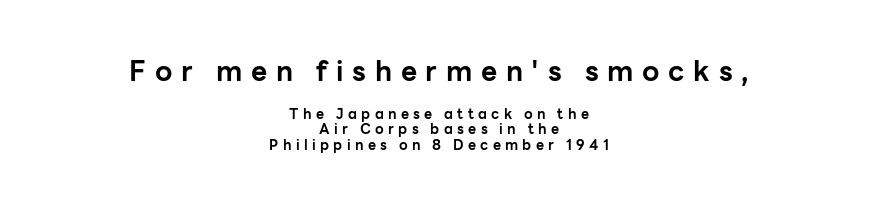
Q: Is the text bold? A: Yes.
Q: Is the text italic (slanted)? A: No, it is upright.
Q: Is the typeface a serif or a sans-serif typeface? A: Sans-serif.
Q: Is the text underlined? A: No.
Q: How is the paragraph aligned? A: Centered.
Q: Is the spacing between letters normal or unusually wide? A: Unusually wide.
Q: Is the spacing between lines tight, normal or loose? A: Tight.
Q: Which block of text is set in a larger size, the first (top) or the second (bottom)? A: The first (top) one.
Q: Width (condensed, normal, or wide)? A: Normal.
Q: Stroke contrast? A: Low.
Q: x-height? A: Medium.
Q: Monospaced? A: No.
